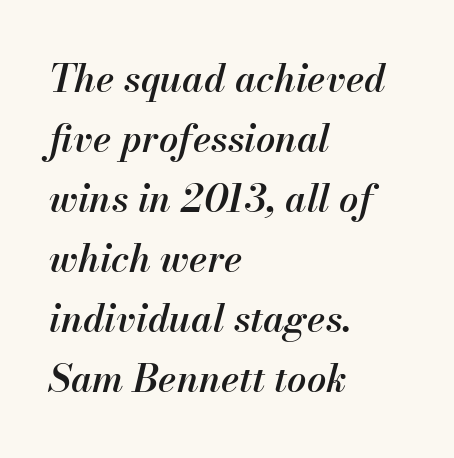
The image shows 38 px semibold type, italic (leaning right); set left-aligned, normal line spacing (1.58x), normal letter spacing, not underlined; medium stroke contrast and a small x-height.
